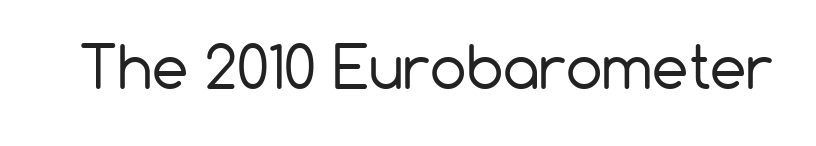
The image shows 58 px regular-weight sans-serif type, upright; set normal letter spacing, not underlined; low stroke contrast and a medium x-height.
